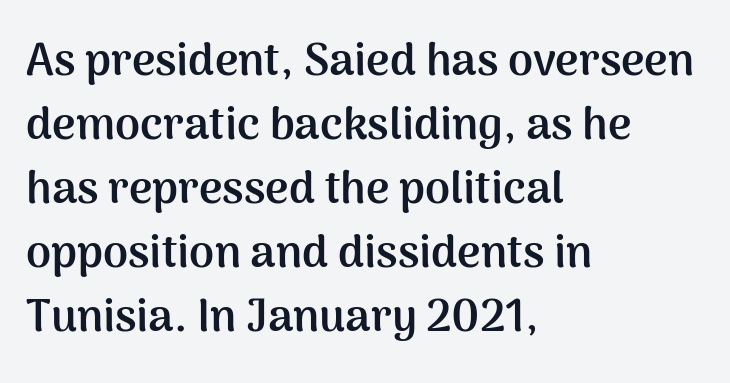
Q: Is the text bold? A: Yes.
Q: Is the text italic (slanted)? A: No, it is upright.
Q: Is the typeface a serif or a sans-serif typeface? A: Sans-serif.
Q: Is the text underlined? A: No.
Q: How is the paragraph aligned? A: Left-aligned.
Q: Is the spacing between letters normal or unusually wide? A: Normal.
Q: Is the spacing between lines tight, normal or loose? A: Normal.
Q: Width (condensed, normal, or wide)? A: Normal.
Q: Stroke contrast? A: Medium.
Q: x-height? A: Medium.
Q: Monospaced? A: No.
